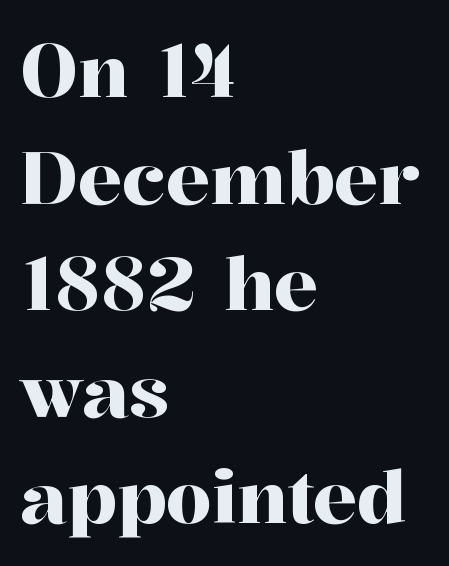
Q: Is the text italic (slanted)? A: No, it is upright.
Q: Is the typeface a serif or a sans-serif typeface? A: Serif.
Q: Is the text underlined? A: No.
Q: How is the paragraph aligned? A: Left-aligned.
Q: Is the spacing between letters normal or unusually wide? A: Normal.
Q: Is the spacing between lines tight, normal or loose? A: Normal.
Q: Width (condensed, normal, or wide)? A: Normal.
Q: Stroke contrast? A: High.
Q: x-height? A: Medium.
Q: Monospaced? A: No.
